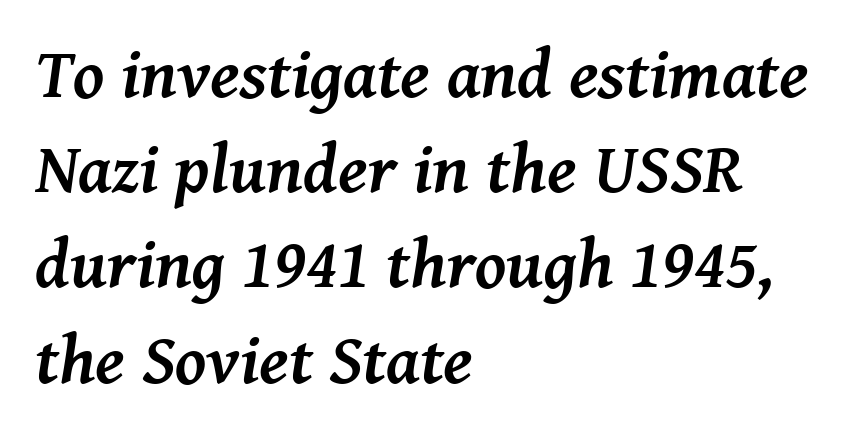
Q: Is the text bold? A: Yes.
Q: Is the text italic (slanted)? A: Yes, it leans right by about 8 degrees.
Q: Is the typeface a serif or a sans-serif typeface? A: Serif.
Q: Is the text underlined? A: No.
Q: How is the paragraph aligned? A: Left-aligned.
Q: Is the spacing between letters normal or unusually wide? A: Normal.
Q: Is the spacing between lines tight, normal or loose? A: Normal.
Q: Width (condensed, normal, or wide)? A: Normal.
Q: Stroke contrast? A: Medium.
Q: x-height? A: Medium.
Q: Monospaced? A: No.
